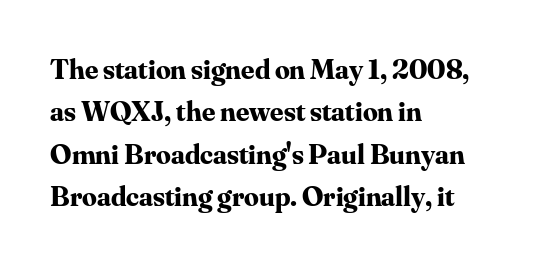
Rendered with straight, roman letterforms. In CSS terms this would be text-align: left. Notice how descenders clear the ascenders below comfortably — that's standard leading. Typographic density is high because the face is bold.
